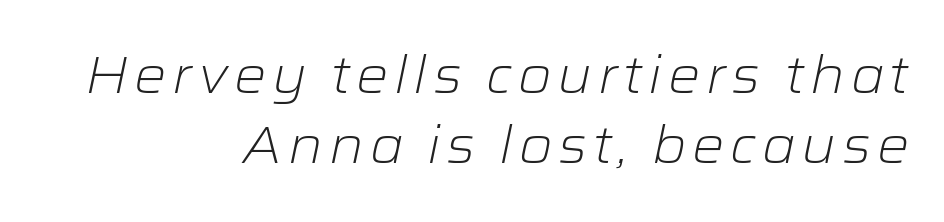
Unmarked baselines from the first word to the last. Vertically, the passage feels balanced, rows spaced as you'd expect. Varying glyph widths throughout — classic text-font behaviour. Quick note: italic.
